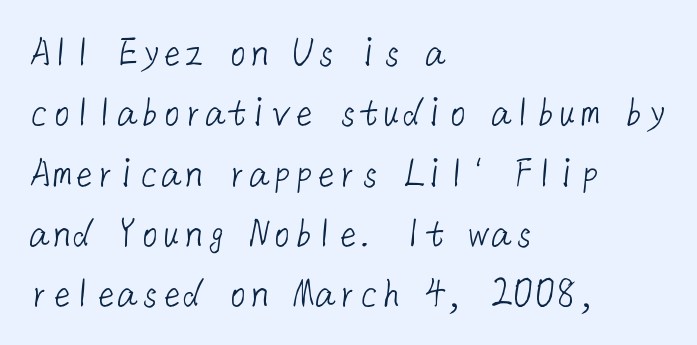
{"serif": "no", "bold": "no", "weight": "light", "width": "normal", "stroke_contrast": "low", "x_height": "medium", "underline": "no", "align": "left", "line_spacing": "normal", "line_spacing_ratio": 1.37, "letter_spacing": "normal", "letter_spacing_em": 0.0, "glyph_px": 44}
